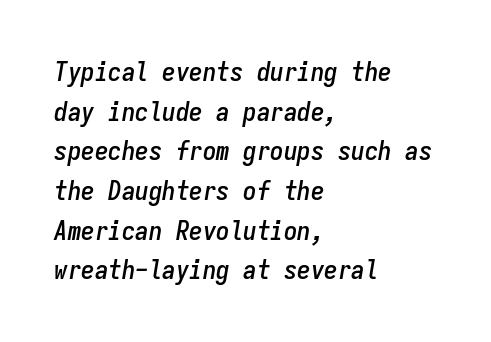
The passage shown leans; its letterforms are oblique. Letters rest on an invisible, unmarked baseline. The designer left line spacing at the default. This sample is left-justified, so line endings fall wherever the words run out.
